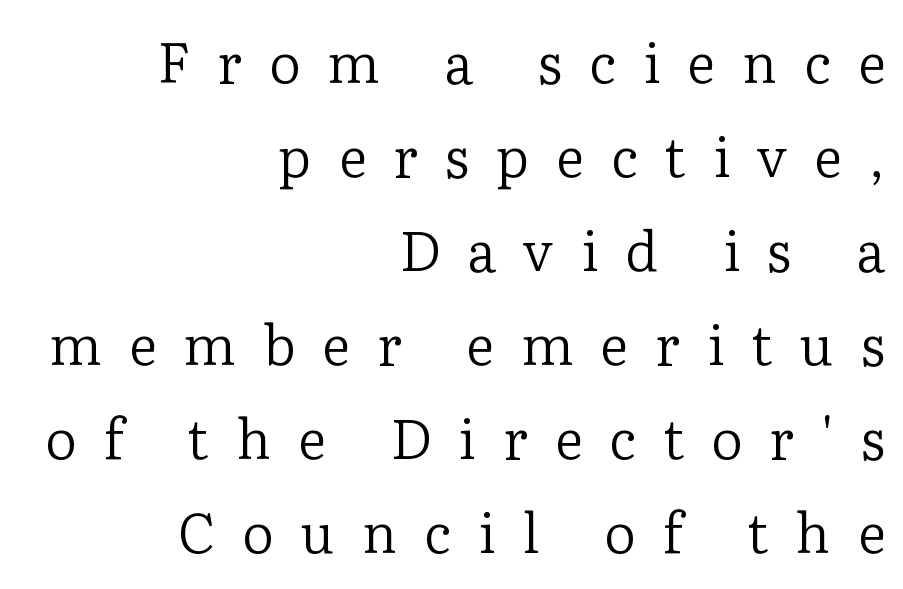
{"serif": "yes", "italic": "no", "bold": "no", "weight": "regular", "width": "normal", "stroke_contrast": "low", "x_height": "medium", "monospaced": "no", "underline": "no", "align": "right", "line_spacing_ratio": 1.71, "letter_spacing": "wide", "letter_spacing_em": 0.49, "glyph_px": 55}
